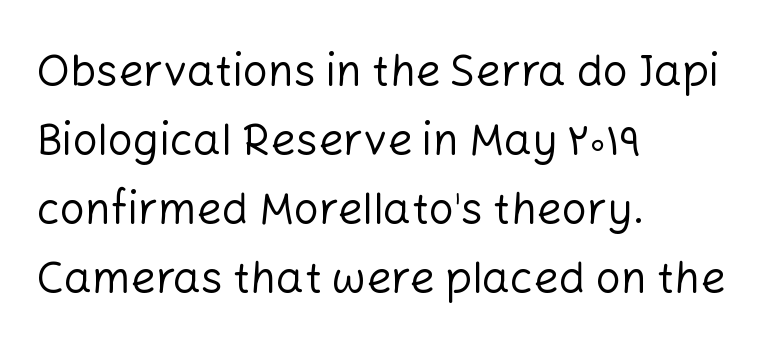
Q: Is the text bold? A: No.
Q: Is the text italic (slanted)? A: No, it is upright.
Q: Is the typeface a serif or a sans-serif typeface? A: Sans-serif.
Q: Is the text underlined? A: No.
Q: How is the paragraph aligned? A: Left-aligned.
Q: Is the spacing between letters normal or unusually wide? A: Normal.
Q: Is the spacing between lines tight, normal or loose? A: Normal.
Q: Width (condensed, normal, or wide)? A: Normal.
Q: Stroke contrast? A: Low.
Q: x-height? A: Medium.
Q: Monospaced? A: No.
